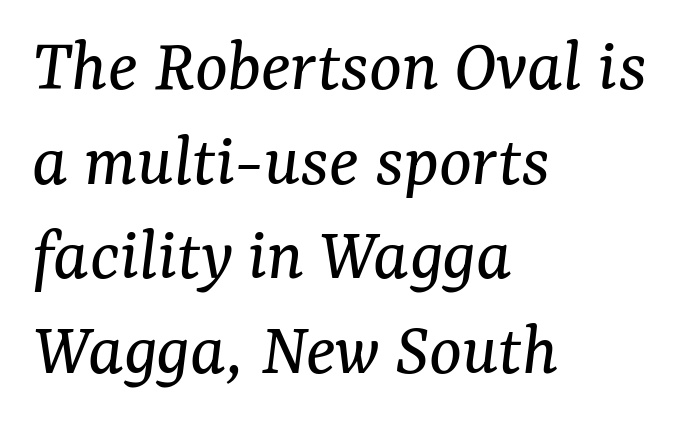
The image shows 77 px regular-weight serif type, italic (leaning right); set left-aligned, line spacing 1.23x, normal letter spacing, not underlined; medium stroke contrast and a medium x-height.
